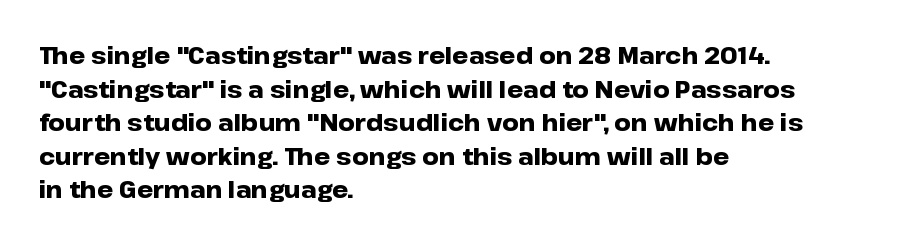
Each line starts at the same left margin while the right side varies. One glance says typical: line gaps are just what's usual. Nope, not italic — everything's standing straight. Plenty of ink on the page — the face is bold.
